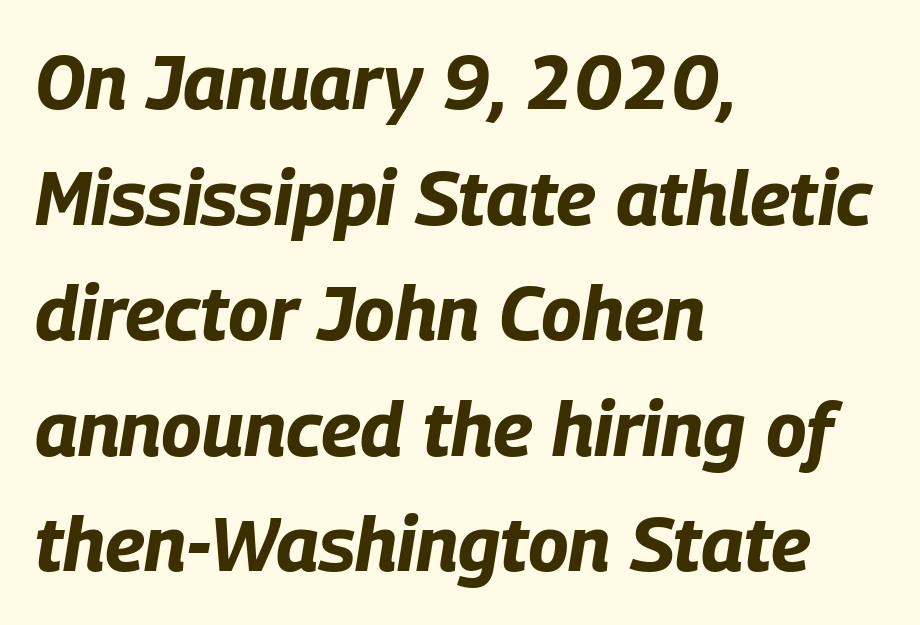
Q: Is the text bold? A: Yes.
Q: Is the text italic (slanted)? A: Yes, it leans right by about 9 degrees.
Q: Is the text underlined? A: No.
Q: How is the paragraph aligned? A: Left-aligned.
Q: Is the spacing between letters normal or unusually wide? A: Normal.
Q: Is the spacing between lines tight, normal or loose? A: Normal.
Q: Width (condensed, normal, or wide)? A: Condensed.
Q: Stroke contrast? A: Low.
Q: x-height? A: Large.
Q: Monospaced? A: No.
